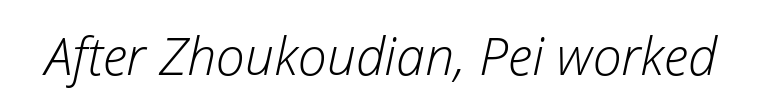
{"italic": "yes", "lean": "right", "slant_degrees": 12, "bold": "no", "weight": "light", "width": "normal", "stroke_contrast": "low", "x_height": "medium", "monospaced": "no", "underline": "no", "letter_spacing": "normal", "letter_spacing_em": 0.0, "glyph_px": 52}
